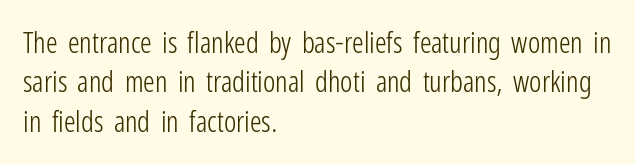
{"serif": "no", "italic": "no", "bold": "no", "weight": "light", "width": "condensed", "stroke_contrast": "low", "x_height": "medium", "monospaced": "no", "underline": "no", "align": "left", "line_spacing": "normal", "line_spacing_ratio": 1.36, "letter_spacing": "normal", "letter_spacing_em": 0.0, "glyph_px": 29}
